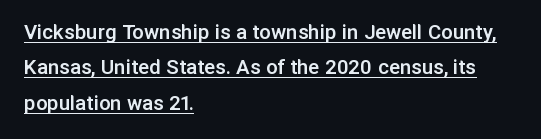
Caption: lettering with a line underneath. Upright lettering throughout. Casual observation: everything's shoved over to the left. Vertical spacing — default.
